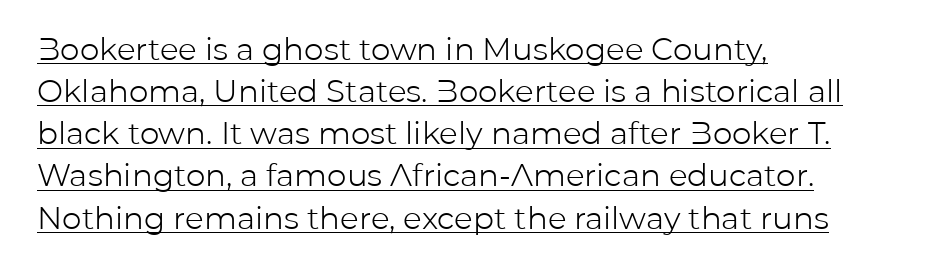
Q: Is the text bold? A: No.
Q: Is the text italic (slanted)? A: No, it is upright.
Q: Is the typeface a serif or a sans-serif typeface? A: Sans-serif.
Q: Is the text underlined? A: Yes.
Q: How is the paragraph aligned? A: Left-aligned.
Q: Is the spacing between letters normal or unusually wide? A: Normal.
Q: Is the spacing between lines tight, normal or loose? A: Normal.
Q: Width (condensed, normal, or wide)? A: Normal.
Q: Stroke contrast? A: Low.
Q: x-height? A: Medium.
Q: Monospaced? A: No.
